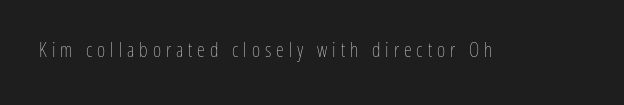
Q: Is the text bold? A: No.
Q: Is the text italic (slanted)? A: No, it is upright.
Q: Is the text underlined? A: No.
Q: Is the spacing between letters normal or unusually wide? A: Unusually wide.
